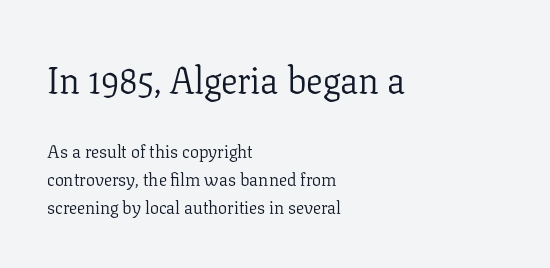
Q: Is the text bold? A: No.
Q: Is the text italic (slanted)? A: No, it is upright.
Q: Is the typeface a serif or a sans-serif typeface? A: Serif.
Q: Is the text underlined? A: No.
Q: How is the paragraph aligned? A: Left-aligned.
Q: Is the spacing between letters normal or unusually wide? A: Normal.
Q: Is the spacing between lines tight, normal or loose? A: Normal.
Q: Which block of text is set in a larger size, the first (top) or the second (bottom)? A: The first (top) one.
Q: Width (condensed, normal, or wide)? A: Normal.
Q: Stroke contrast? A: Low.
Q: x-height? A: Medium.
Q: Monospaced? A: No.
